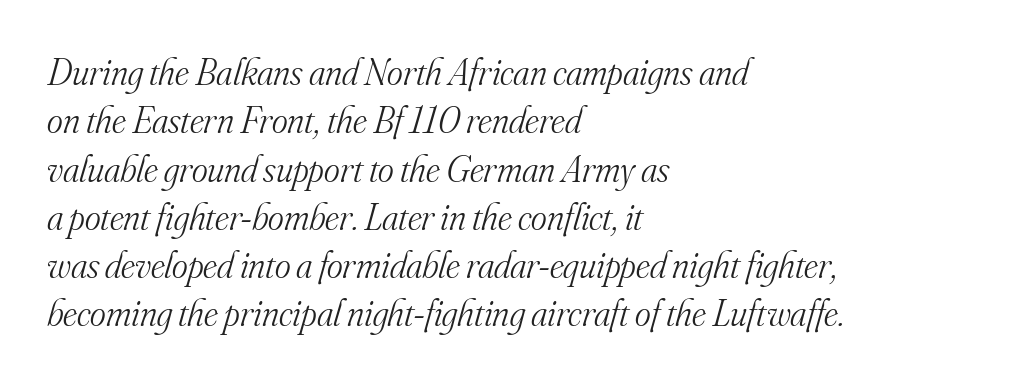
The image shows 38 px light serif type, italic (leaning right); set left-aligned, normal line spacing (1.27x), normal letter spacing, not underlined; medium stroke contrast and a small x-height.
